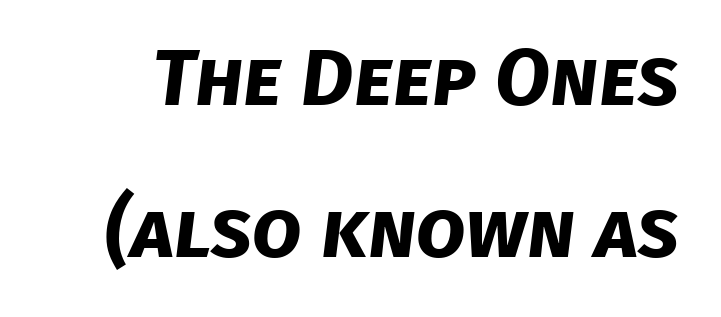
Type without underlining. Summary of weight: heavy, a full bold. This sample has the flowing, uneven cadence of proportional lettering. Baseline-to-baseline distance is far greater than the letter height.
